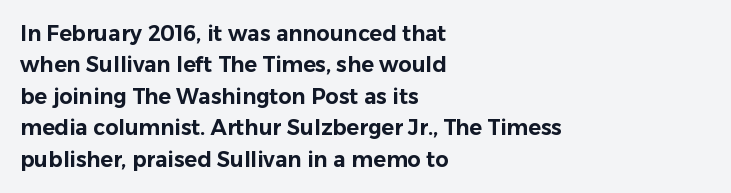
{"italic": "no", "underline": "no", "align": "left", "line_spacing": "normal", "line_spacing_ratio": 1.5, "letter_spacing": "normal", "letter_spacing_em": 0.0, "glyph_px": 21}
